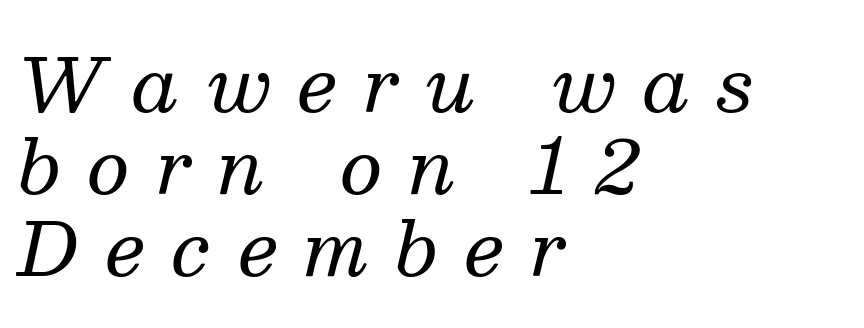
Q: Is the text bold? A: No.
Q: Is the text italic (slanted)? A: Yes, it leans right by about 13 degrees.
Q: Is the typeface a serif or a sans-serif typeface? A: Serif.
Q: Is the text underlined? A: No.
Q: How is the paragraph aligned? A: Left-aligned.
Q: Is the spacing between letters normal or unusually wide? A: Unusually wide.
Q: Is the spacing between lines tight, normal or loose? A: Tight.
Q: Width (condensed, normal, or wide)? A: Normal.
Q: Stroke contrast? A: Medium.
Q: x-height? A: Medium.
Q: Monospaced? A: No.
